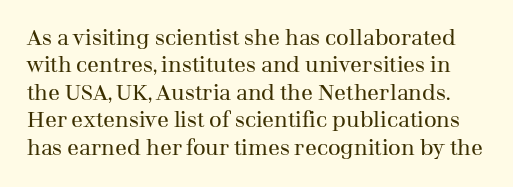
{"italic": "no", "bold": "no", "underline": "no", "line_spacing": "normal", "line_spacing_ratio": 1.25, "letter_spacing": "normal", "letter_spacing_em": 0.0, "glyph_px": 22}
